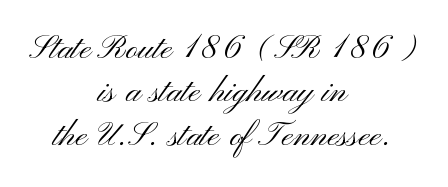
Q: Is the text bold? A: No.
Q: Is the text italic (slanted)? A: Yes.
Q: Is the typeface a serif or a sans-serif typeface? A: Sans-serif.
Q: Is the text underlined? A: No.
Q: How is the paragraph aligned? A: Centered.
Q: Is the spacing between letters normal or unusually wide? A: Normal.
Q: Is the spacing between lines tight, normal or loose? A: Tight.
Q: Width (condensed, normal, or wide)? A: Wide.
Q: Stroke contrast? A: Medium.
Q: x-height? A: Small.
Q: Monospaced? A: No.
